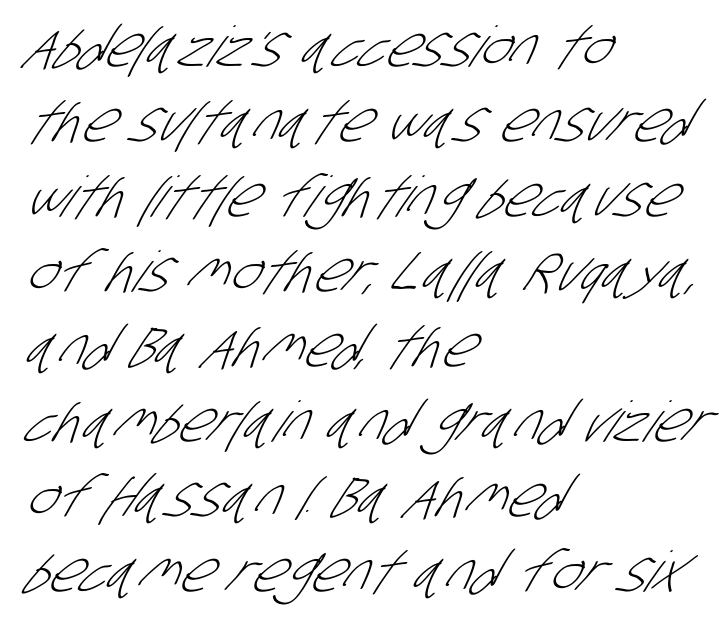
A student would call this left alignment; a typographer would say flush left, rag right. This block has exactly the height ordinary leading produces. This is sans-serif lettering, the kind often seen on screens and signage. The rendering uses natural spacing where letterforms have individual widths. The cut favours lightness, reaching ordinary text weight at its darkest. Compared with typical body copy, the letter spacing here is the same.
